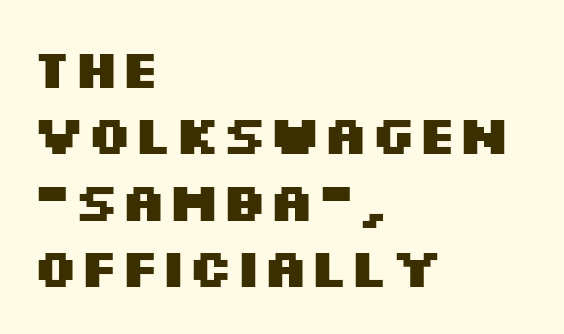
Q: Is the text bold? A: Yes.
Q: Is the text italic (slanted)? A: No, it is upright.
Q: Is the typeface a serif or a sans-serif typeface? A: Sans-serif.
Q: Is the text underlined? A: No.
Q: How is the paragraph aligned? A: Left-aligned.
Q: Is the spacing between letters normal or unusually wide? A: Normal.
Q: Width (condensed, normal, or wide)? A: Wide.
Q: Stroke contrast? A: Medium.
Q: x-height? A: Large.
Q: Monospaced? A: No.
